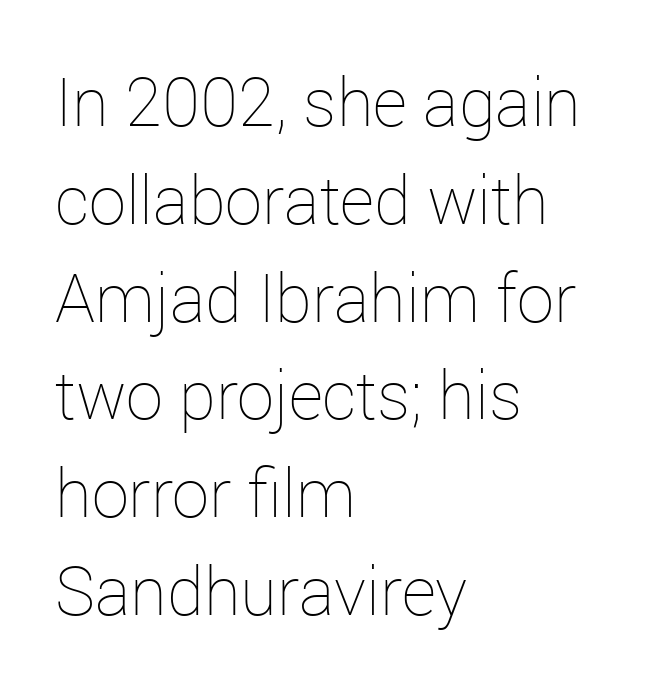
{"italic": "no", "bold": "no", "weight": "thin", "width": "normal", "stroke_contrast": "low", "x_height": "medium", "monospaced": "no", "underline": "no", "align": "left", "line_spacing": "normal", "line_spacing_ratio": 1.46, "letter_spacing": "normal", "letter_spacing_em": 0.0, "glyph_px": 67}
